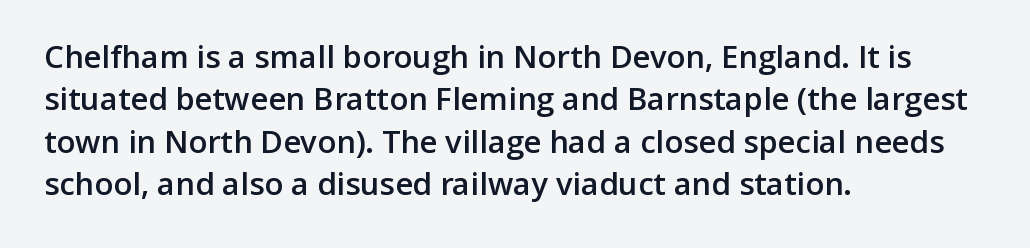
Students, this is semibold: more ink than regular, less than bold. Letterform terminals end flat and unadorned throughout the passage. Caption: standard tracking, unaltered. The face used here is proportionally spaced, like ordinary book or web type. Does the leading feel generous? No, just average. A bare baseline throughout the passage.
